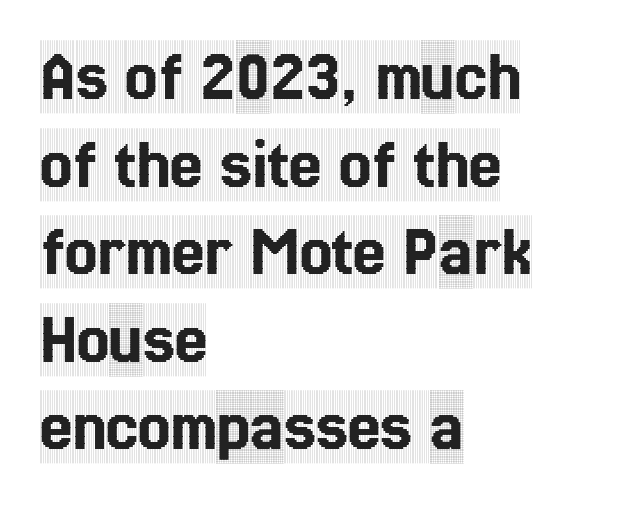
The letters advance in unequal steps, a hallmark of proportional type. The strip under each line holds only bare page. Compared with typical body copy, the letter spacing here is the same. Line starts are locked; line ends wander. Each letter's strokes conclude with small projecting serifs.
